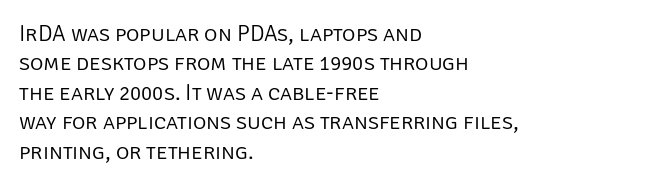
Q: Is the text bold? A: No.
Q: Is the text italic (slanted)? A: No, it is upright.
Q: Is the text underlined? A: No.
Q: How is the paragraph aligned? A: Left-aligned.
Q: Is the spacing between letters normal or unusually wide? A: Normal.
Q: Is the spacing between lines tight, normal or loose? A: Normal.
